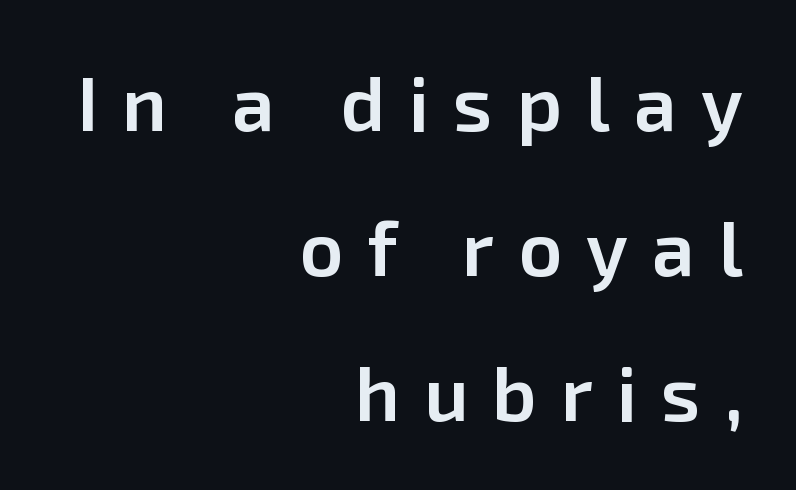
Q: Is the text bold? A: Semi-bold.
Q: Is the text italic (slanted)? A: No, it is upright.
Q: Is the typeface a serif or a sans-serif typeface? A: Sans-serif.
Q: Is the text underlined? A: No.
Q: How is the paragraph aligned? A: Right-aligned.
Q: Is the spacing between letters normal or unusually wide? A: Unusually wide.
Q: Width (condensed, normal, or wide)? A: Normal.
Q: Stroke contrast? A: Low.
Q: x-height? A: Medium.
Q: Monospaced? A: No.
